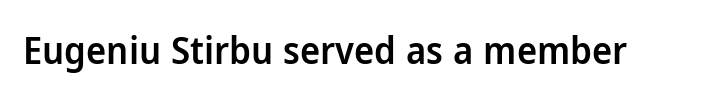
Style check: upright. These lines keep a tight, regular rhythm from letter to letter. As a designer I'd log this as weight 600, semibold. The gap between lines stays unmarked. The type family on display is of the sans-serif kind.
